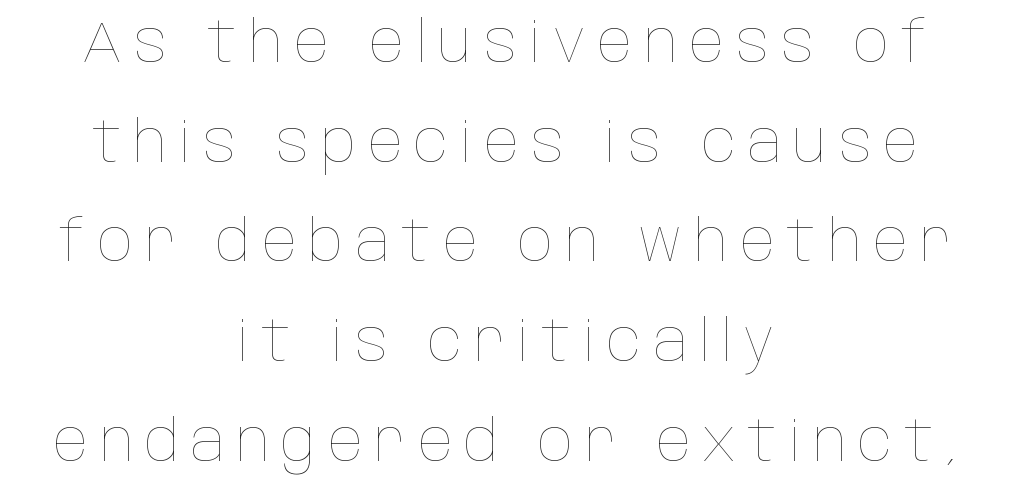
{"italic": "no", "bold": "no", "weight": "thin", "width": "condensed", "stroke_contrast": "low", "x_height": "large", "monospaced": "no", "underline": "no", "align": "center", "line_spacing_ratio": 1.75, "letter_spacing": "wide", "letter_spacing_em": 0.21, "glyph_px": 57}
